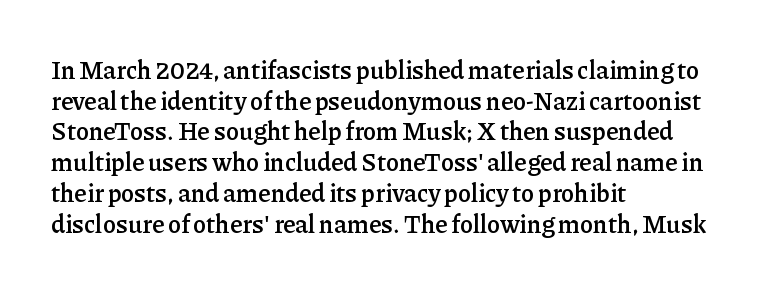
Q: Is the text bold? A: Semi-bold.
Q: Is the text italic (slanted)? A: No, it is upright.
Q: Is the text underlined? A: No.
Q: How is the paragraph aligned? A: Left-aligned.
Q: Is the spacing between letters normal or unusually wide? A: Normal.
